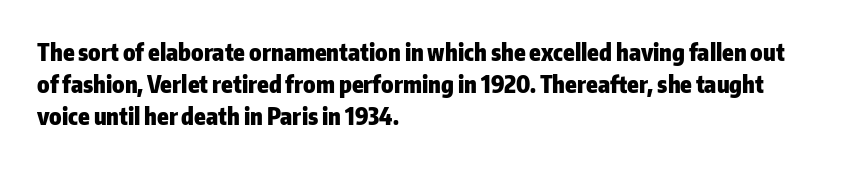
The image shows 23 px bold type, upright; set left-aligned, normal line spacing (1.4x), normal letter spacing, not underlined.
